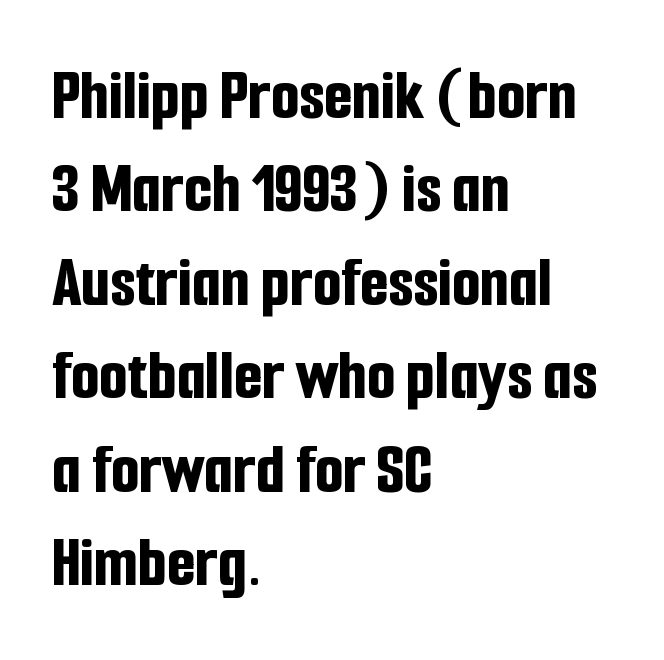
The image shows 73 px bold, condensed sans-serif type, upright; set left-aligned, normal line spacing (1.28x), normal letter spacing, not underlined; low stroke contrast and a medium x-height.
